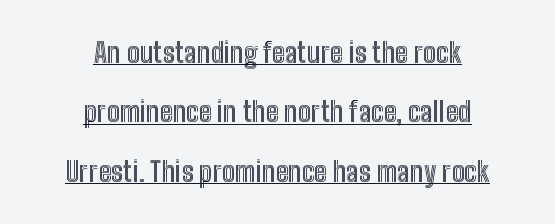
The image shows 27 px text type, upright; set centered, loose line spacing (2.2x), normal letter spacing, underlined.
